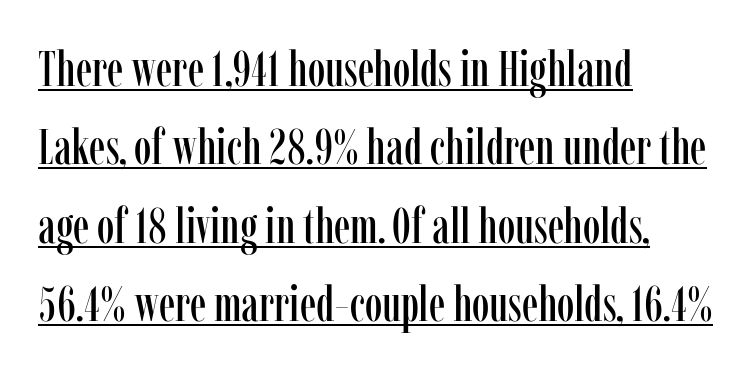
The image shows 50 px condensed serif type, upright; set left-aligned, normal line spacing (1.57x), normal letter spacing, underlined; low stroke contrast and a medium x-height.
